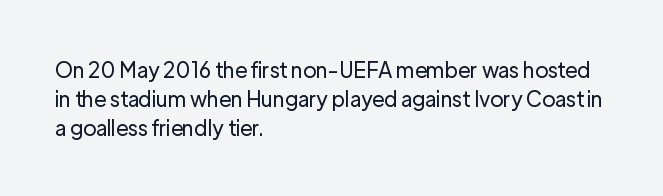
The image shows 21 px text type, upright; set left-aligned, normal line spacing (1.38x), normal letter spacing, not underlined.
